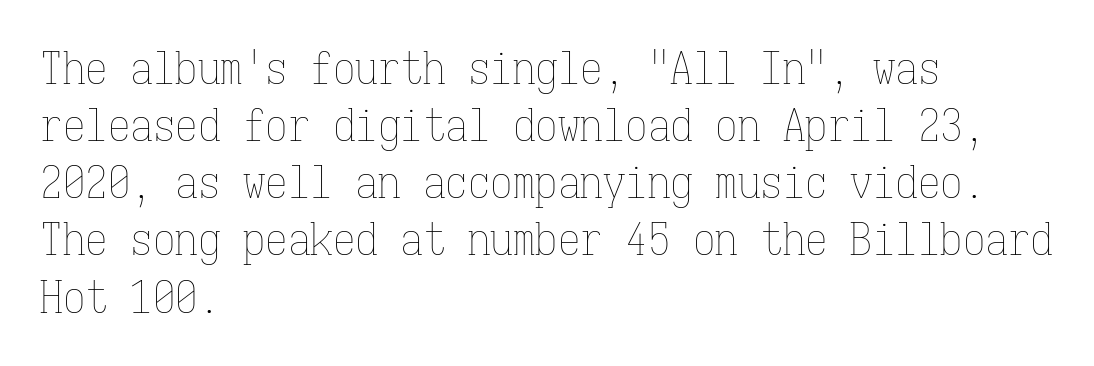
The image shows 45 px thin, condensed type, upright, monospaced; set left-aligned, normal line spacing (1.27x), normal letter spacing, not underlined; low stroke contrast and a medium x-height.
